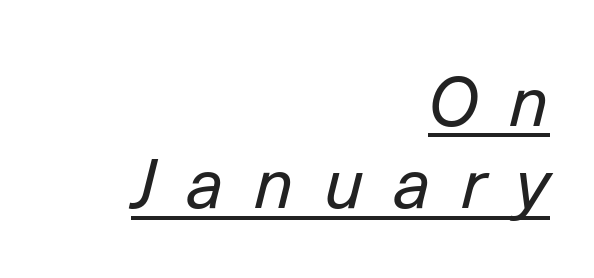
Q: Is the text bold? A: No.
Q: Is the text italic (slanted)? A: Yes, it leans right by about 14 degrees.
Q: Is the text underlined? A: Yes.
Q: How is the paragraph aligned? A: Right-aligned.
Q: Is the spacing between letters normal or unusually wide? A: Unusually wide.
Q: Width (condensed, normal, or wide)? A: Normal.
Q: Stroke contrast? A: Low.
Q: x-height? A: Medium.
Q: Monospaced? A: No.
